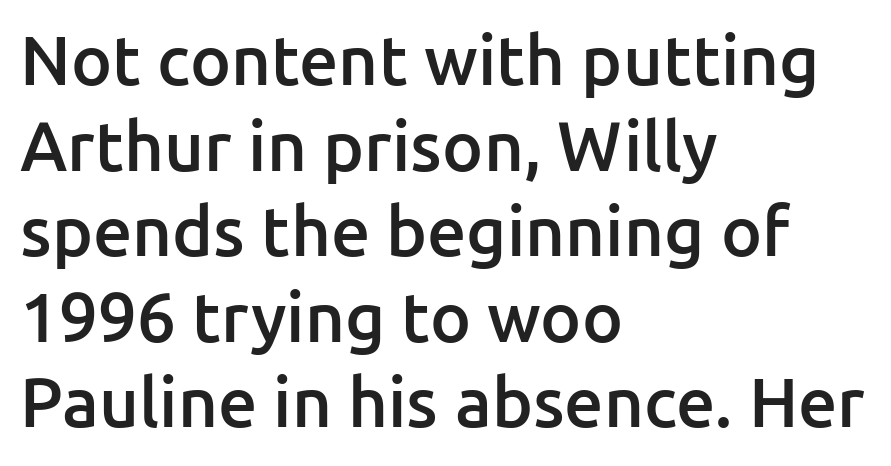
Q: Is the text bold? A: Semi-bold.
Q: Is the text italic (slanted)? A: No, it is upright.
Q: Is the typeface a serif or a sans-serif typeface? A: Sans-serif.
Q: Is the text underlined? A: No.
Q: How is the paragraph aligned? A: Left-aligned.
Q: Is the spacing between letters normal or unusually wide? A: Normal.
Q: Width (condensed, normal, or wide)? A: Normal.
Q: Stroke contrast? A: Low.
Q: x-height? A: Medium.
Q: Monospaced? A: No.
